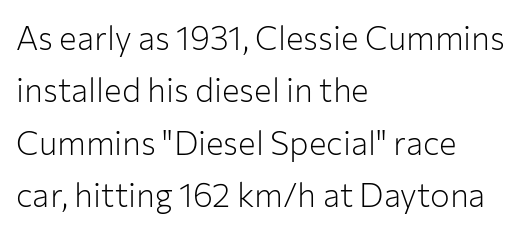
{"serif": "no", "italic": "no", "bold": "no", "weight": "light", "width": "normal", "stroke_contrast": "low", "x_height": "medium", "monospaced": "no", "underline": "no", "align": "left", "line_spacing": "normal", "line_spacing_ratio": 1.59, "letter_spacing": "normal", "letter_spacing_em": 0.0, "glyph_px": 33}
